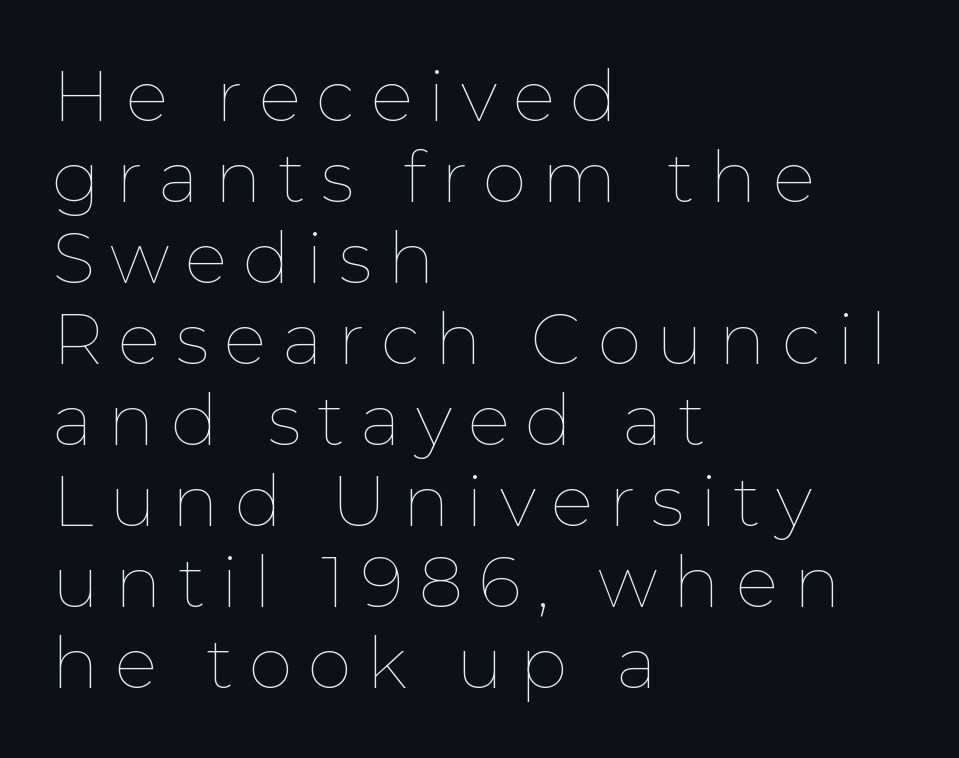
No letter is thick-stroked: the sample isn't bold. The type is letterspaced generously, with wide tracking. Cramped leading. Nope, not italic — everything's standing straight.
